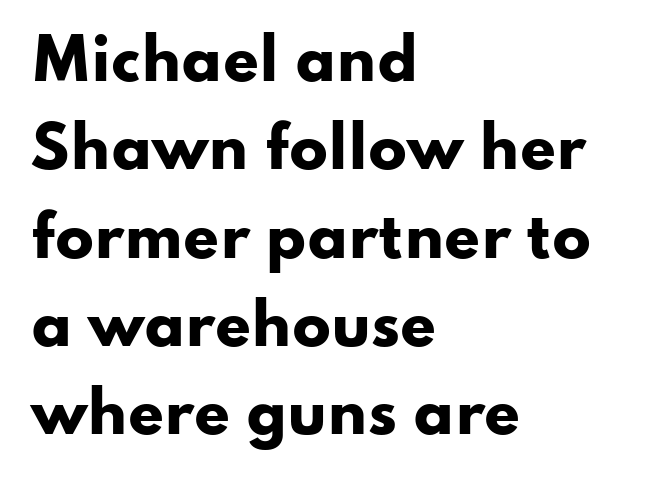
Q: Is the text bold? A: Yes.
Q: Is the text italic (slanted)? A: No, it is upright.
Q: Is the typeface a serif or a sans-serif typeface? A: Sans-serif.
Q: Is the text underlined? A: No.
Q: How is the paragraph aligned? A: Left-aligned.
Q: Is the spacing between letters normal or unusually wide? A: Normal.
Q: Is the spacing between lines tight, normal or loose? A: Normal.
Q: Width (condensed, normal, or wide)? A: Wide.
Q: Stroke contrast? A: Low.
Q: x-height? A: Small.
Q: Monospaced? A: No.
